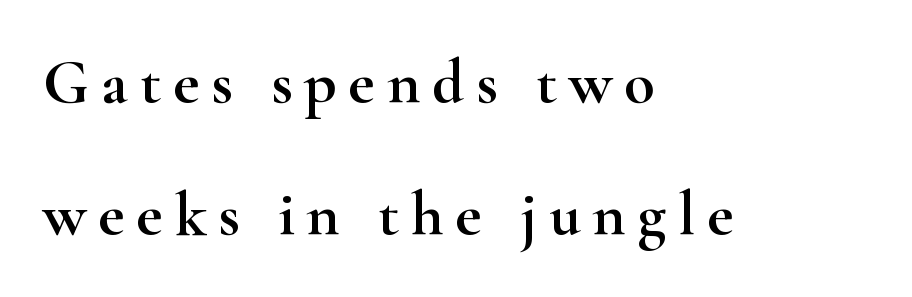
The image shows 63 px wide serif type, upright; set left-aligned, loose line spacing (2.1x), not underlined; high stroke contrast and a small x-height.
